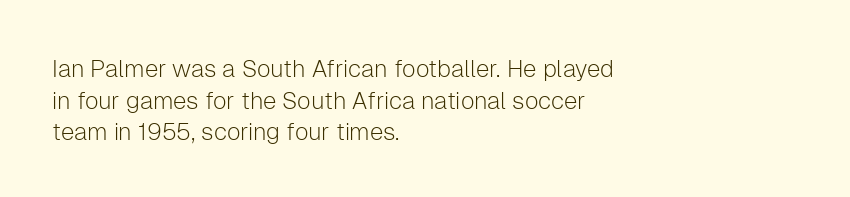
The image shows 24 px text type, upright; set left-aligned, normal line spacing (1.32x), normal letter spacing, not underlined.
